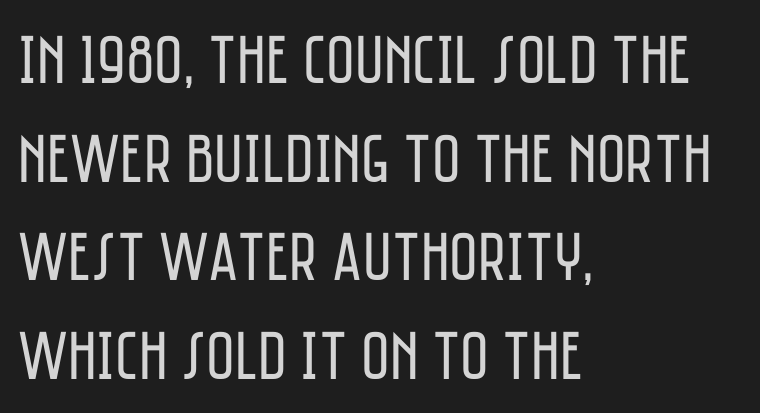
Q: Is the text bold? A: No.
Q: Is the text italic (slanted)? A: No, it is upright.
Q: Is the typeface a serif or a sans-serif typeface? A: Sans-serif.
Q: Is the text underlined? A: No.
Q: How is the paragraph aligned? A: Left-aligned.
Q: Is the spacing between letters normal or unusually wide? A: Normal.
Q: Is the spacing between lines tight, normal or loose? A: Normal.
Q: Width (condensed, normal, or wide)? A: Condensed.
Q: Stroke contrast? A: Low.
Q: x-height? A: Large.
Q: Monospaced? A: No.
